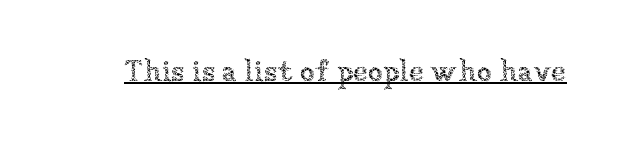
{"italic": "no", "bold": "no", "weight": "thin", "width": "normal", "stroke_contrast": "low", "x_height": "medium", "monospaced": "no", "underline": "yes", "letter_spacing": "normal", "letter_spacing_em": 0.0, "glyph_px": 30}
